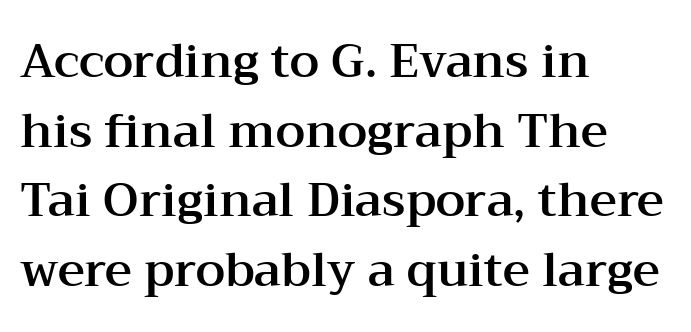
These lines were composed using upright roman letters. Descenders hang freely into open space. A typesetter would label this face a serif. A classic flush-left, rag-right setting is used for this passage. Each letter keeps its own natural width here, so spacing adapts to shape.
